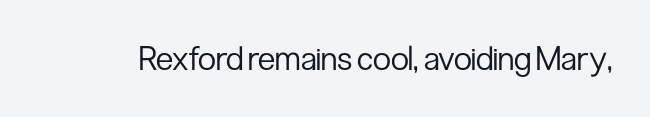
The image shows 33 px regular-weight, condensed sans-serif type, upright; set normal letter spacing, not underlined; low stroke contrast and a medium x-height.
